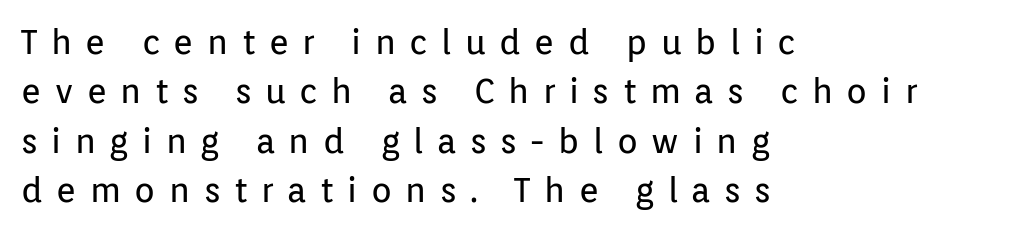
Q: Is the text bold? A: No.
Q: Is the text italic (slanted)? A: No, it is upright.
Q: Is the typeface a serif or a sans-serif typeface? A: Sans-serif.
Q: Is the text underlined? A: No.
Q: How is the paragraph aligned? A: Left-aligned.
Q: Is the spacing between letters normal or unusually wide? A: Unusually wide.
Q: Is the spacing between lines tight, normal or loose? A: Normal.
Q: Width (condensed, normal, or wide)? A: Normal.
Q: Stroke contrast? A: Low.
Q: x-height? A: Medium.
Q: Monospaced? A: No.
